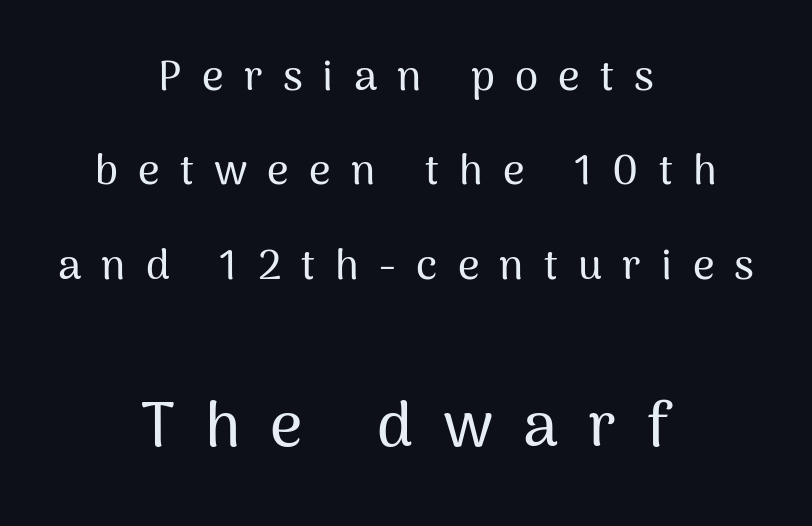
The image shows 63 px sans-serif type, upright; set centered, loose line spacing (2.25x), unusually wide letter spacing (+0.48 em), not underlined; the second (bottom) block is 1.5x larger; medium stroke contrast and a medium x-height.
